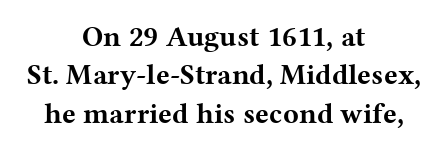
The image shows 29 px bold, wide serif type, upright; set centered, normal line spacing (1.32x), normal letter spacing, not underlined; medium stroke contrast and a medium x-height.
